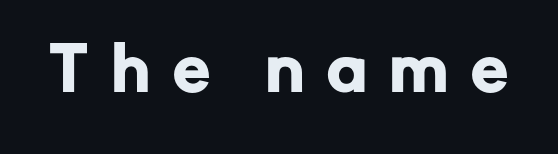
Q: Is the text italic (slanted)? A: No, it is upright.
Q: Is the typeface a serif or a sans-serif typeface? A: Sans-serif.
Q: Is the text underlined? A: No.
Q: Is the spacing between letters normal or unusually wide? A: Unusually wide.
Q: Width (condensed, normal, or wide)? A: Normal.
Q: Stroke contrast? A: Low.
Q: x-height? A: Medium.
Q: Monospaced? A: No.
